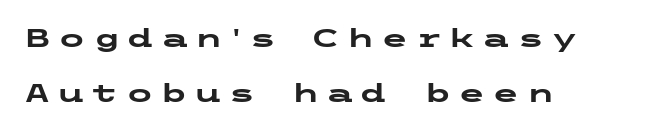
{"italic": "no", "bold": "yes", "underline": "no", "align": "left", "line_spacing": "loose", "line_spacing_ratio": 2.2, "letter_spacing": "wide", "letter_spacing_em": 0.27, "glyph_px": 25}
